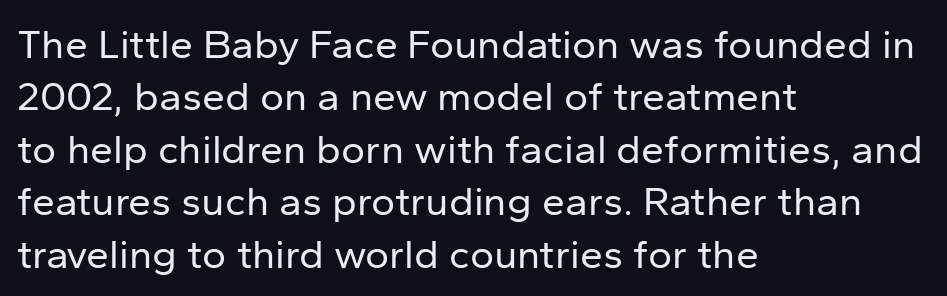
{"serif": "no", "italic": "no", "bold": "no", "weight": "regular", "width": "normal", "stroke_contrast": "low", "x_height": "medium", "monospaced": "no", "underline": "no", "align": "left", "line_spacing": "normal", "line_spacing_ratio": 1.28, "letter_spacing": "normal", "letter_spacing_em": 0.0, "glyph_px": 41}
